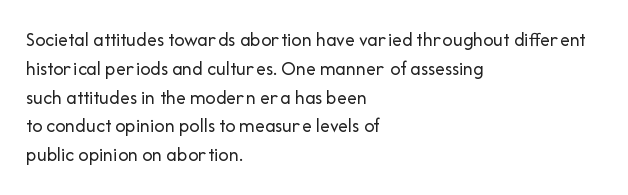
Q: Is the text bold? A: No.
Q: Is the text italic (slanted)? A: No, it is upright.
Q: Is the text underlined? A: No.
Q: How is the paragraph aligned? A: Left-aligned.
Q: Is the spacing between letters normal or unusually wide? A: Normal.
Q: Is the spacing between lines tight, normal or loose? A: Normal.
